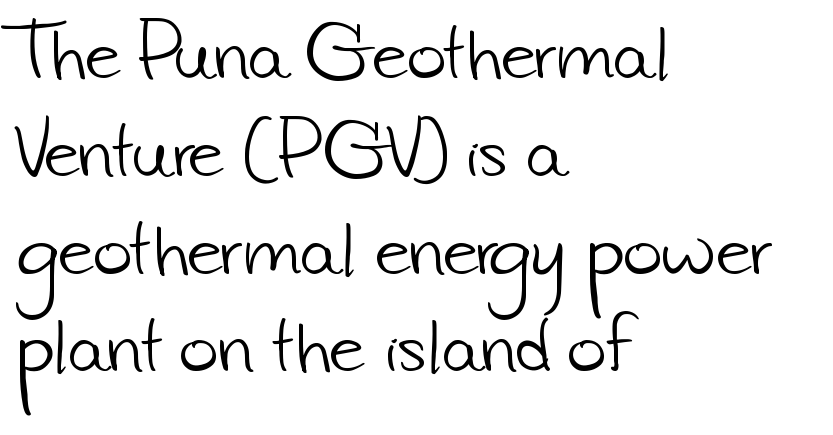
Think of a printed novel: that variable character pitch is what you see here. Glyph-to-glyph distance matches everyday printed text. Nothing heavy about these letters — not bold at all. The typesetter chose a ragged-right arrangement here. The line-height multiplier appears to be the usual default. Quick note: underline off.
